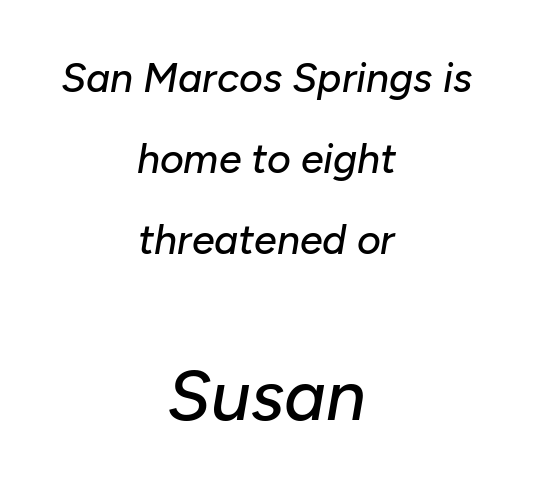
{"italic": "yes", "lean": "right", "slant_degrees": 10, "width": "normal", "stroke_contrast": "low", "x_height": "medium", "monospaced": "no", "underline": "no", "align": "center", "line_spacing": "loose", "line_spacing_ratio": 1.97, "letter_spacing": "normal", "letter_spacing_em": 0.0, "larger_block": "second", "size_ratio": 1.73, "glyph_px": 71}
